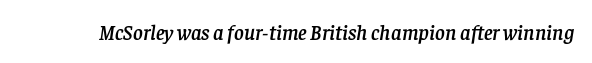
Q: Is the text italic (slanted)? A: Yes, it leans right by about 8 degrees.
Q: Is the text underlined? A: No.
Q: Is the spacing between letters normal or unusually wide? A: Normal.
